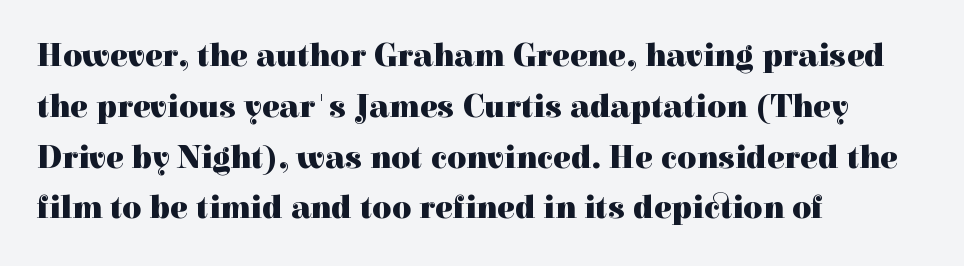
When letters stand straight like this, we call the style roman or upright. Is there much room between lines? A standard amount, neither cramped nor airy. Glance below the letters and you will spot only blank space. Every row of glyphs begins at an identical x-position on the left. You could call the tracking neutral — neither tight nor loose.
